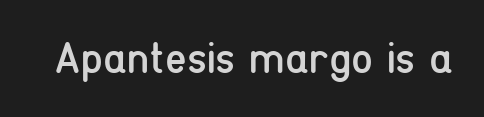
Q: Is the text bold? A: No.
Q: Is the text italic (slanted)? A: No, it is upright.
Q: Is the typeface a serif or a sans-serif typeface? A: Sans-serif.
Q: Is the text underlined? A: No.
Q: Is the spacing between letters normal or unusually wide? A: Normal.
Q: Width (condensed, normal, or wide)? A: Condensed.
Q: Stroke contrast? A: Low.
Q: x-height? A: Medium.
Q: Monospaced? A: No.
